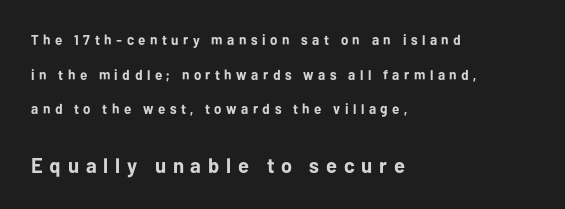
Does the copy run flush right? No — it runs flush left. Ordinary non-slanted type is in use. What stands out about the letter spacing? Its width — letters are far apart. Whoever set this made the second block the dominant, larger element. The glyphs are unaccompanied by any horizontal stroke below them.
